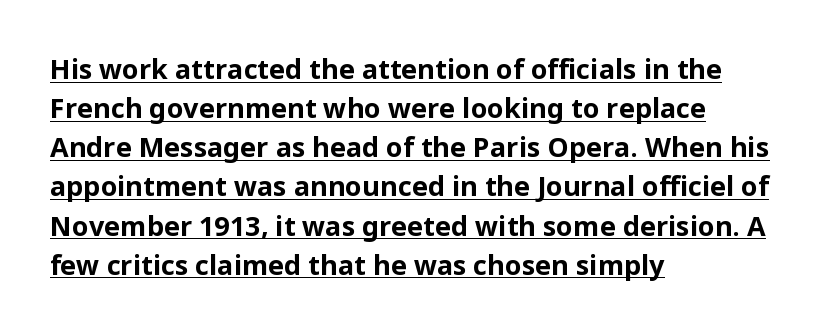
Q: Is the text bold? A: Yes.
Q: Is the text italic (slanted)? A: No, it is upright.
Q: Is the text underlined? A: Yes.
Q: How is the paragraph aligned? A: Left-aligned.
Q: Is the spacing between letters normal or unusually wide? A: Normal.
Q: Is the spacing between lines tight, normal or loose? A: Normal.
